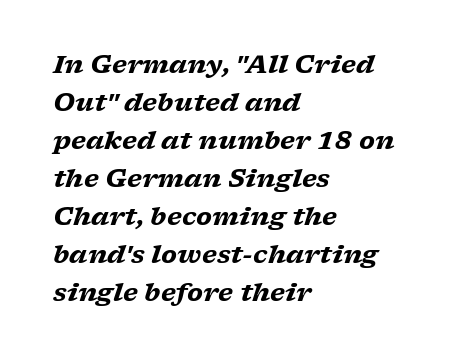
The image shows 25 px bold type, italic (leaning right); set left-aligned, normal line spacing (1.52x), normal letter spacing, not underlined.
